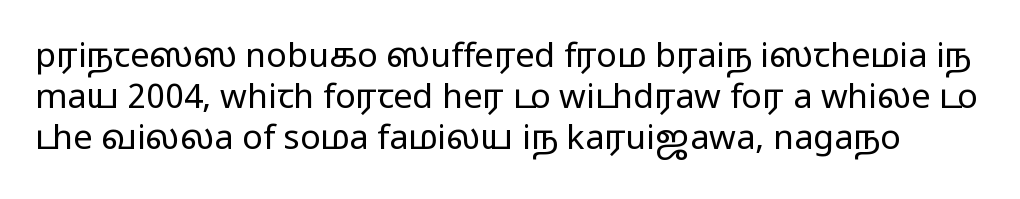
Q: Is the text bold? A: No.
Q: Is the text italic (slanted)? A: No, it is upright.
Q: Is the typeface a serif or a sans-serif typeface? A: Sans-serif.
Q: Is the text underlined? A: No.
Q: Is the spacing between letters normal or unusually wide? A: Normal.
Q: Width (condensed, normal, or wide)? A: Wide.
Q: Stroke contrast? A: Low.
Q: x-height? A: Medium.
Q: Monospaced? A: No.
